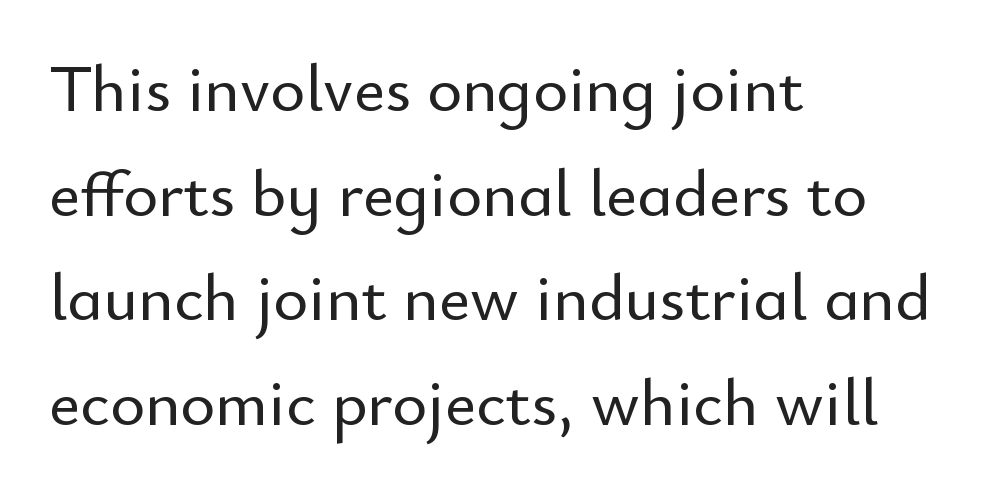
The font family rendered here belongs to the sans-serif group. Horizontal alignment here is leftward, the default for most running prose. Ordinary non-slanted type is in use. The area under the type is left untouched.
